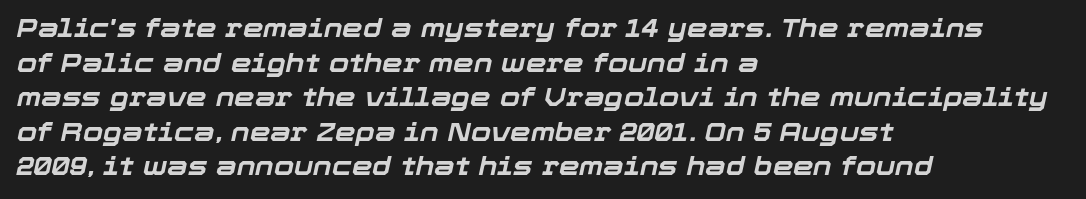
Slant detected: the letters are inclined. Look at the tracking — it's just the regular setting, nothing added. This sample keeps an unexceptional amount of space between lines. On the weight axis this lands at bold, roughly 700. Glance below the letters and you will spot only blank space.
